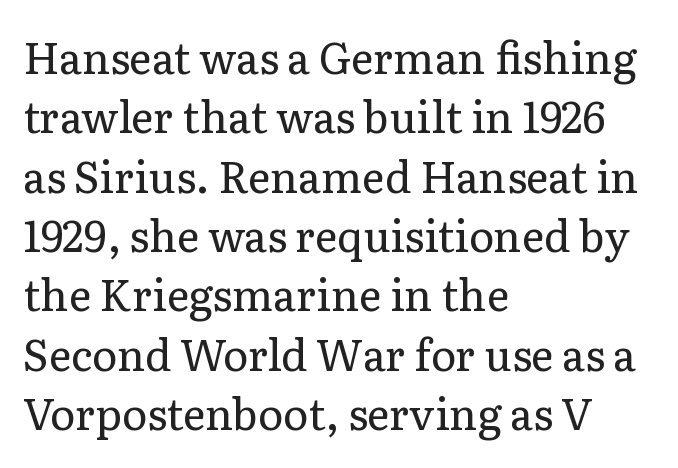
Letters rest on an invisible, unmarked baseline. One glance says typical: line gaps are just what's usual. Stroke terminals: seriffed. Stroke thickness stays within the range of a standard reading face or lighter. The setting favours the left margin, as ordinary paragraphs usually do. Tracking here is standard; glyphs follow each other at the usual distance.
